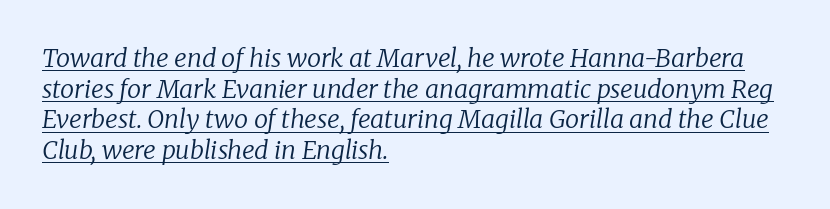
Q: Is the text bold? A: No.
Q: Is the text italic (slanted)? A: Yes, it leans right by about 8 degrees.
Q: Is the text underlined? A: Yes.
Q: How is the paragraph aligned? A: Left-aligned.
Q: Is the spacing between letters normal or unusually wide? A: Normal.
